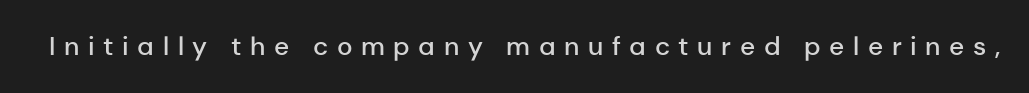
How heavy is the stroke? Medium-heavy — a semibold, shy of bold. The letters stand straight up with perfectly vertical stems. The strip under each line holds only bare page. Tracking value appears strongly positive — letters spread wide.
